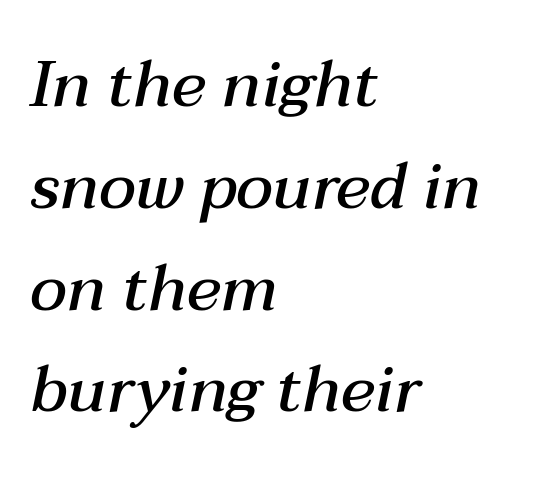
Q: Is the text bold? A: Semi-bold.
Q: Is the text italic (slanted)? A: Yes, it leans right by about 12 degrees.
Q: Is the text underlined? A: No.
Q: How is the paragraph aligned? A: Left-aligned.
Q: Is the spacing between letters normal or unusually wide? A: Normal.
Q: Is the spacing between lines tight, normal or loose? A: Normal.
Q: Width (condensed, normal, or wide)? A: Normal.
Q: Stroke contrast? A: Medium.
Q: x-height? A: Medium.
Q: Monospaced? A: No.
